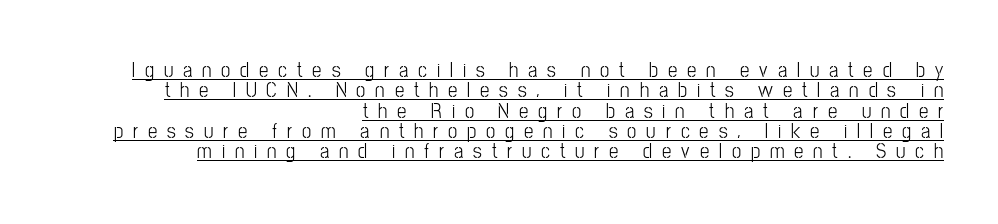
The image shows 21 px text type, upright; set right-aligned, tight line spacing (0.97x), unusually wide letter spacing (+0.47 em), underlined.
